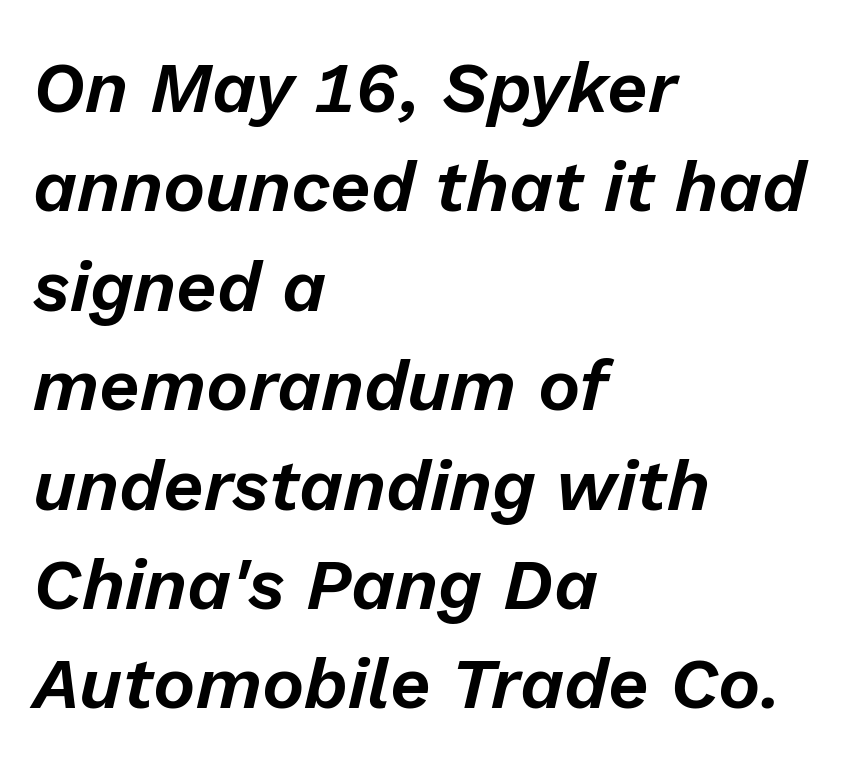
Q: Is the text italic (slanted)? A: Yes, it leans right by about 13 degrees.
Q: Is the text underlined? A: No.
Q: How is the paragraph aligned? A: Left-aligned.
Q: Is the spacing between letters normal or unusually wide? A: Normal.
Q: Is the spacing between lines tight, normal or loose? A: Normal.
Q: Width (condensed, normal, or wide)? A: Normal.
Q: Stroke contrast? A: Low.
Q: x-height? A: Medium.
Q: Monospaced? A: No.
